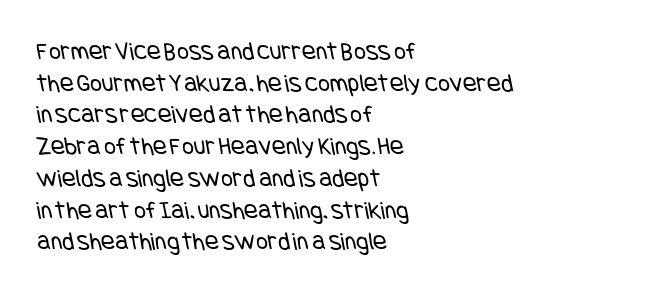
Q: Is the text bold? A: No.
Q: Is the text underlined? A: No.
Q: How is the paragraph aligned? A: Left-aligned.
Q: Is the spacing between letters normal or unusually wide? A: Normal.
